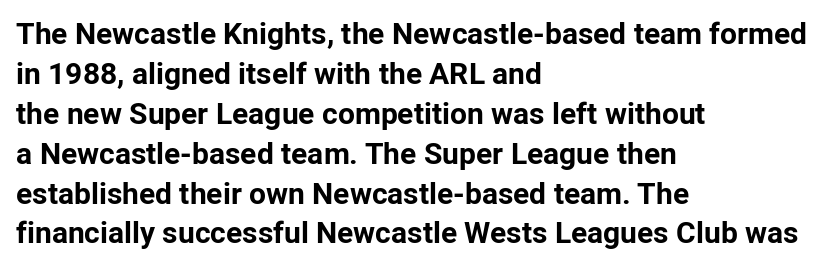
The image shows 30 px bold sans-serif type, upright; set left-aligned, normal line spacing (1.33x), normal letter spacing, not underlined; low stroke contrast and a medium x-height.
